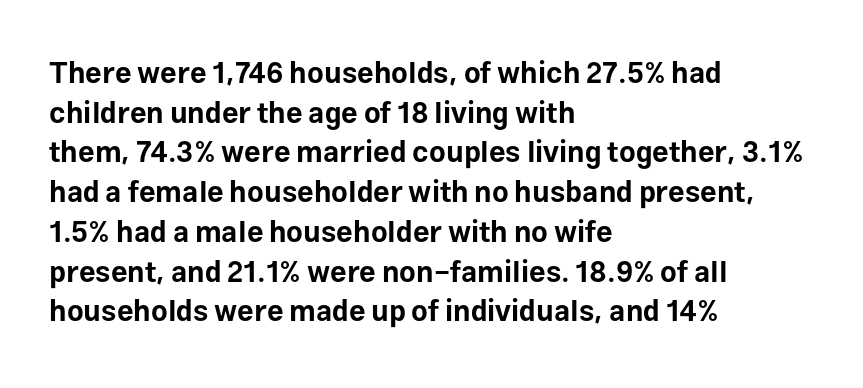
{"serif": "no", "italic": "no", "bold": "yes", "weight": "bold", "width": "normal", "stroke_contrast": "low", "x_height": "medium", "monospaced": "no", "underline": "no", "align": "left", "line_spacing": "normal", "line_spacing_ratio": 1.37, "letter_spacing": "normal", "letter_spacing_em": 0.0, "glyph_px": 29}
